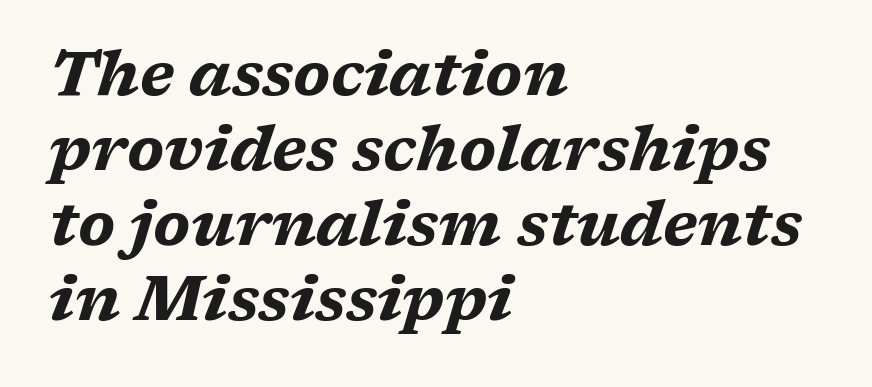
Q: Is the text bold? A: Yes.
Q: Is the text italic (slanted)? A: Yes, it leans right by about 17 degrees.
Q: Is the text underlined? A: No.
Q: How is the paragraph aligned? A: Left-aligned.
Q: Is the spacing between letters normal or unusually wide? A: Normal.
Q: Width (condensed, normal, or wide)? A: Wide.
Q: Stroke contrast? A: Medium.
Q: x-height? A: Medium.
Q: Monospaced? A: No.
